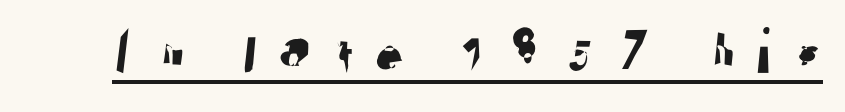
The image shows 65 px sans-serif type; set unusually wide letter spacing (+0.27 em), underlined; low stroke contrast and a medium x-height.
